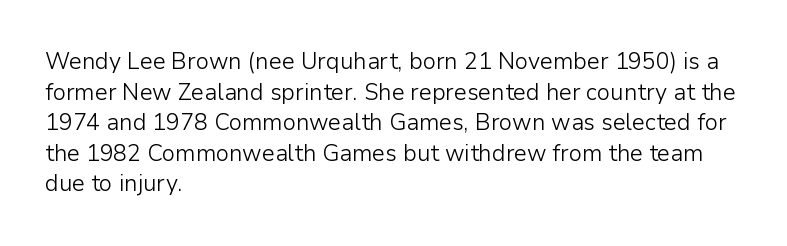
{"italic": "no", "bold": "no", "underline": "no", "align": "left", "line_spacing": "normal", "line_spacing_ratio": 1.33, "letter_spacing": "normal", "letter_spacing_em": 0.0, "glyph_px": 23}
